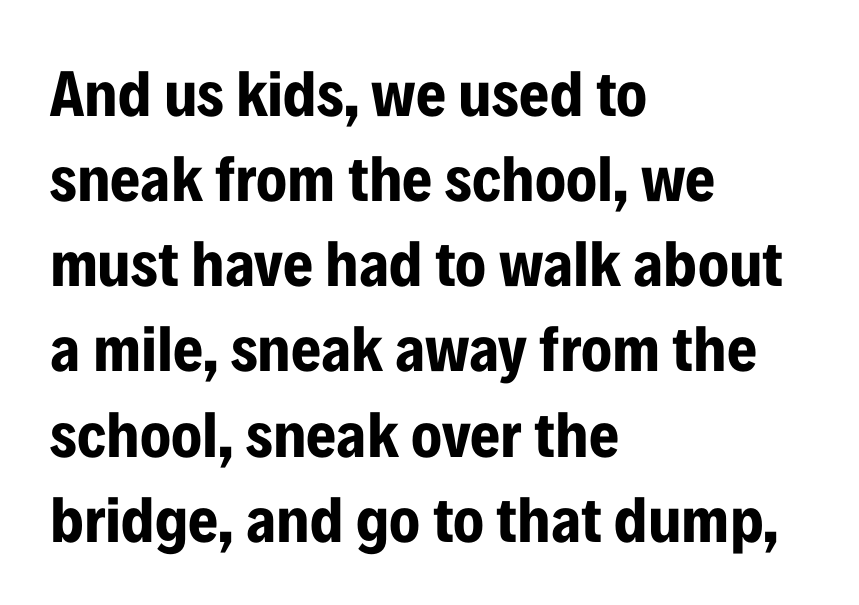
{"serif": "no", "italic": "no", "bold": "yes", "weight": "bold", "width": "condensed", "stroke_contrast": "low", "x_height": "medium", "monospaced": "no", "underline": "no", "align": "left", "line_spacing": "normal", "line_spacing_ratio": 1.31, "letter_spacing": "normal", "letter_spacing_em": 0.0, "glyph_px": 65}
